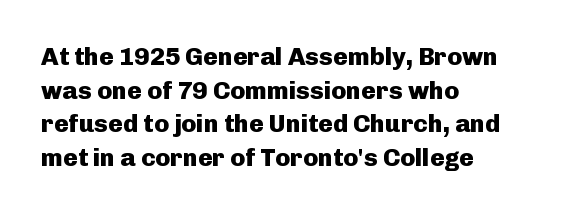
Students, note that the glyphs here touch the page at normal intervals. Chunky letters — that's bold for sure. Descenders are the only things crossing below the line. Notice how the passage keeps a crisp vertical edge on the left only.
